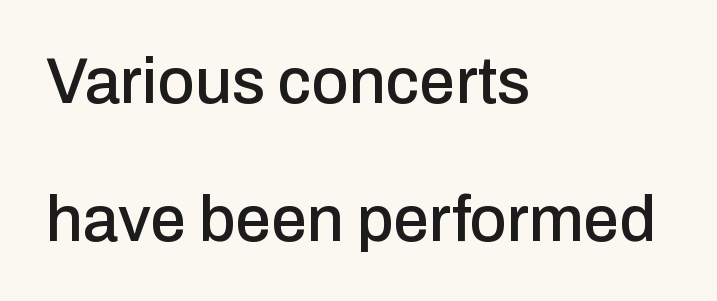
{"serif": "no", "italic": "no", "width": "normal", "stroke_contrast": "low", "x_height": "medium", "monospaced": "no", "underline": "no", "align": "left", "line_spacing": "loose", "line_spacing_ratio": 2.15, "letter_spacing": "normal", "letter_spacing_em": 0.0, "glyph_px": 64}
